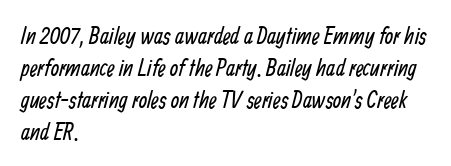
The weight would be labelled regular, book, light, or lighter still. Default kerning and tracking; the words read as compact shapes. The vertical gap from one line to the next is medium. The string is rendered with underlining switched off. Casual observation: everything's shoved over to the left.
